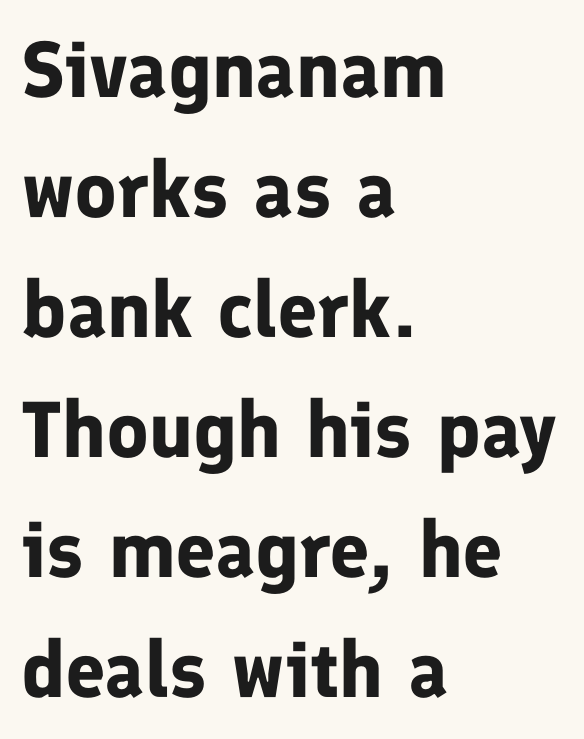
{"serif": "no", "italic": "no", "bold": "yes", "weight": "bold", "width": "normal", "stroke_contrast": "low", "x_height": "medium", "monospaced": "no", "underline": "no", "align": "left", "line_spacing": "normal", "line_spacing_ratio": 1.52, "letter_spacing": "normal", "letter_spacing_em": 0.0, "glyph_px": 79}
